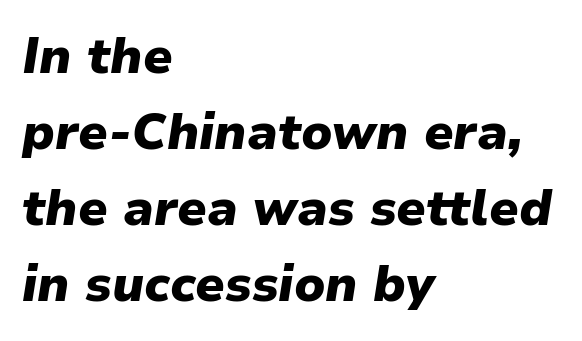
Default kerning and tracking; the words read as compact shapes. This rendering features lettering with no underline. The axis of the letterforms is tilted away from vertical. Every letter is thick-stroked: bold, no question. Horizontal alignment here is leftward, the default for most running prose.
